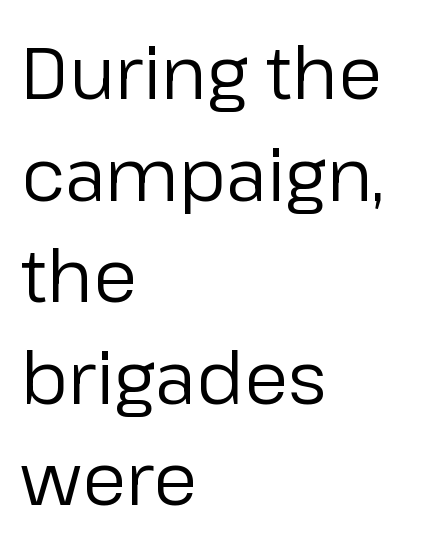
Q: Is the text bold? A: No.
Q: Is the text italic (slanted)? A: No, it is upright.
Q: Is the typeface a serif or a sans-serif typeface? A: Sans-serif.
Q: Is the text underlined? A: No.
Q: How is the paragraph aligned? A: Left-aligned.
Q: Is the spacing between letters normal or unusually wide? A: Normal.
Q: Is the spacing between lines tight, normal or loose? A: Normal.
Q: Width (condensed, normal, or wide)? A: Normal.
Q: Stroke contrast? A: Low.
Q: x-height? A: Medium.
Q: Monospaced? A: No.
